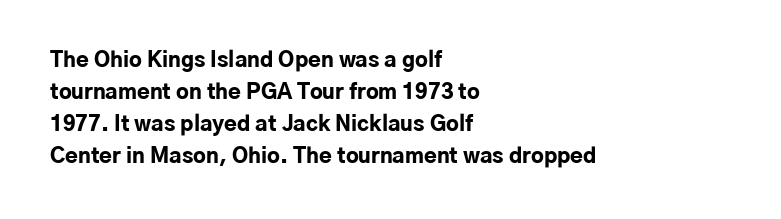
The image shows 21 px bold type, upright; set left-aligned, normal line spacing (1.53x), normal letter spacing, not underlined.
